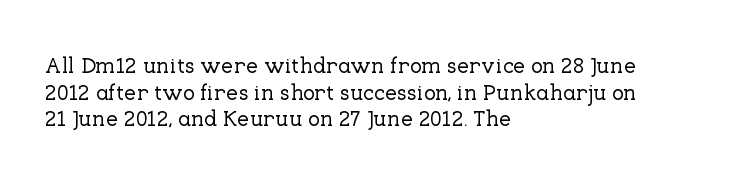
The image shows 22 px text type, upright; set left-aligned, line spacing 1.21x, normal letter spacing, not underlined.
